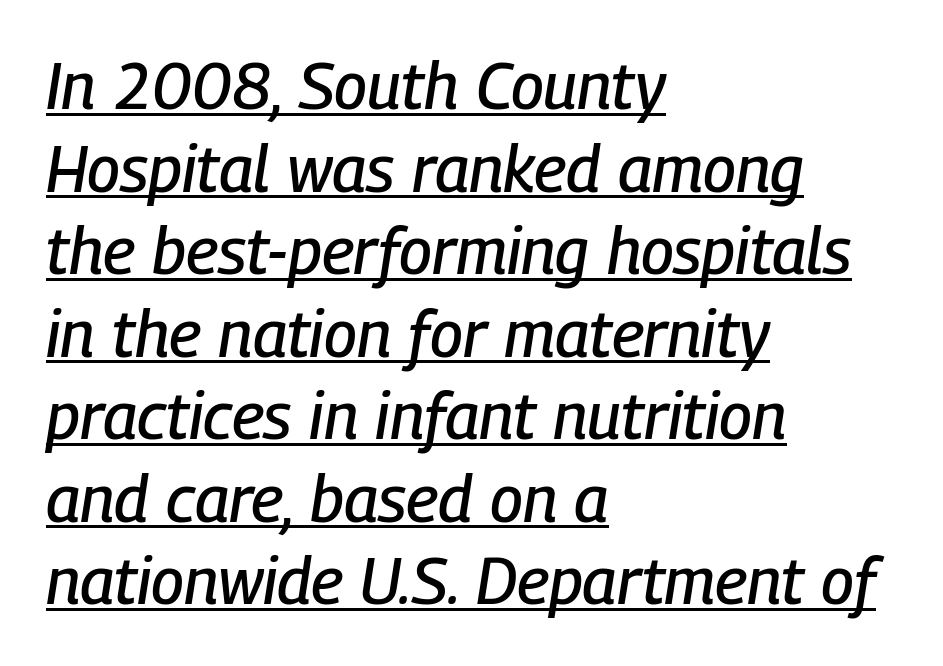
{"italic": "yes", "lean": "right", "slant_degrees": 9, "width": "condensed", "stroke_contrast": "low", "x_height": "medium", "monospaced": "no", "underline": "yes", "align": "left", "line_spacing": "normal", "line_spacing_ratio": 1.27, "letter_spacing": "normal", "letter_spacing_em": 0.0, "glyph_px": 65}
